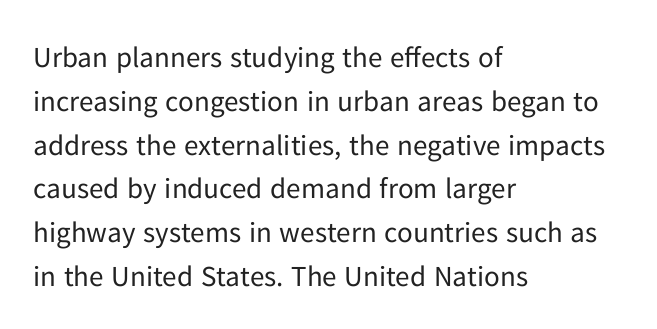
The image shows 29 px regular-weight sans-serif type, upright; set left-aligned, normal line spacing (1.51x), normal letter spacing, not underlined; low stroke contrast and a medium x-height.
